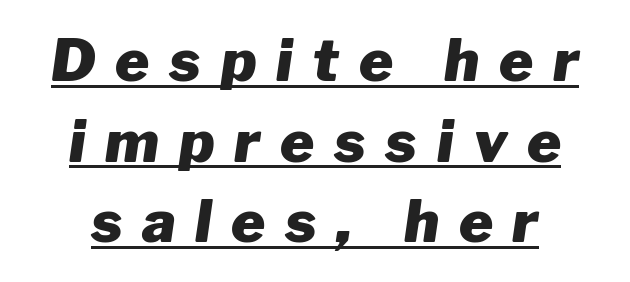
The image shows 58 px heavy type, italic (leaning right); set centered, normal line spacing (1.39x), unusually wide letter spacing (+0.34 em), underlined; low stroke contrast and a medium x-height.
